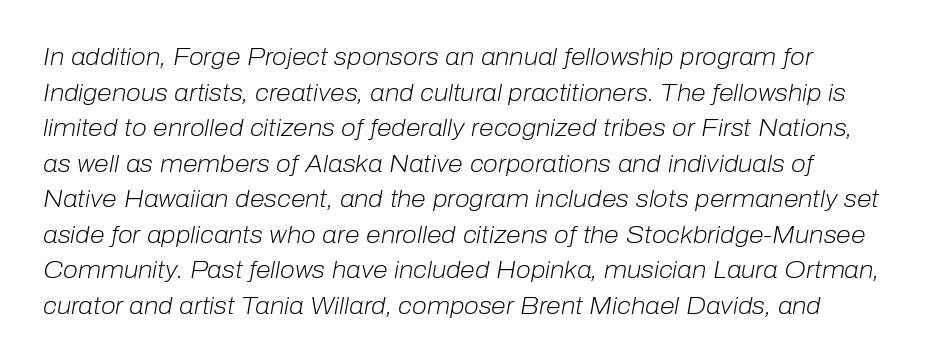
{"italic": "yes", "lean": "right", "slant_degrees": 10, "bold": "no", "underline": "no", "line_spacing": "normal", "line_spacing_ratio": 1.48, "letter_spacing": "normal", "letter_spacing_em": 0.0, "glyph_px": 24}
